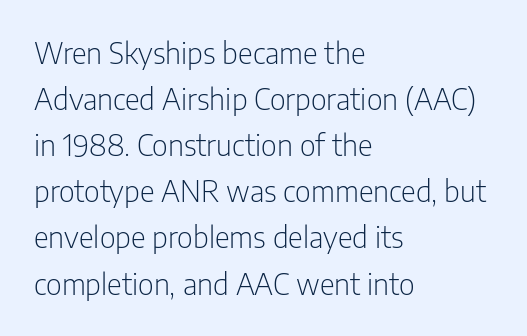
The lettering holds an erect, upright posture throughout. Has an underline been added? It has not. The type family on display is of the sans-serif kind. Caption: multi-line text, flush left, ragged right. Proportional: the letters do not fall into vertical columns.
